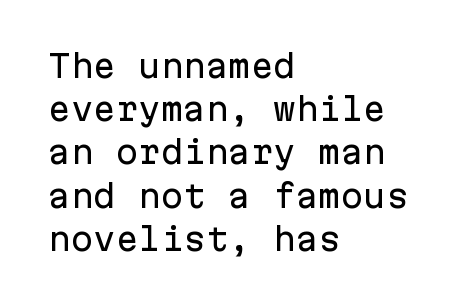
Q: Is the text italic (slanted)? A: No, it is upright.
Q: Is the typeface a serif or a sans-serif typeface? A: Sans-serif.
Q: Is the text underlined? A: No.
Q: How is the paragraph aligned? A: Left-aligned.
Q: Is the spacing between letters normal or unusually wide? A: Normal.
Q: Is the spacing between lines tight, normal or loose? A: Normal.
Q: Width (condensed, normal, or wide)? A: Normal.
Q: Stroke contrast? A: Low.
Q: x-height? A: Medium.
Q: Monospaced? A: Yes.
